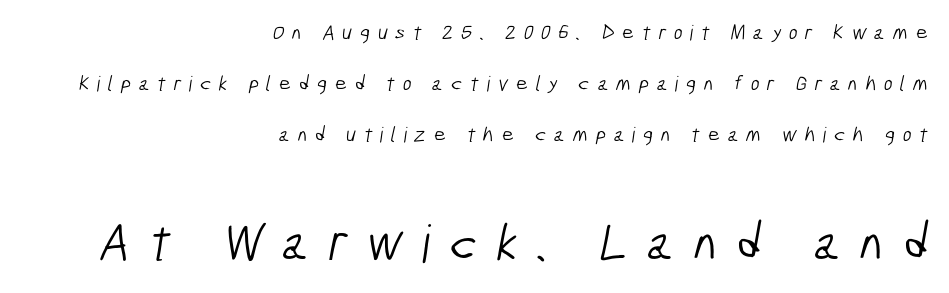
Q: Is the text bold? A: No.
Q: Is the typeface a serif or a sans-serif typeface? A: Sans-serif.
Q: Is the text underlined? A: No.
Q: How is the paragraph aligned? A: Right-aligned.
Q: Is the spacing between letters normal or unusually wide? A: Unusually wide.
Q: Is the spacing between lines tight, normal or loose? A: Loose.
Q: Which block of text is set in a larger size, the first (top) or the second (bottom)? A: The second (bottom) one.
Q: Width (condensed, normal, or wide)? A: Condensed.
Q: Stroke contrast? A: Low.
Q: x-height? A: Medium.
Q: Monospaced? A: No.
